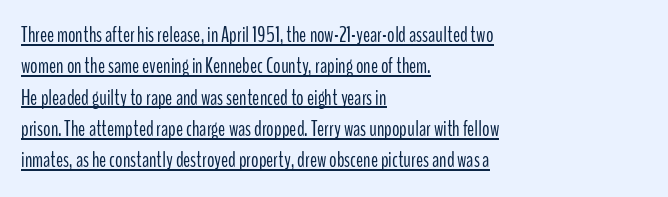
These lines were composed using upright roman letters. The paragraph shown leans on its left margin. The rendered words wear a rule along their underside. The letters look calm and open, with moderate or lighter stems.
